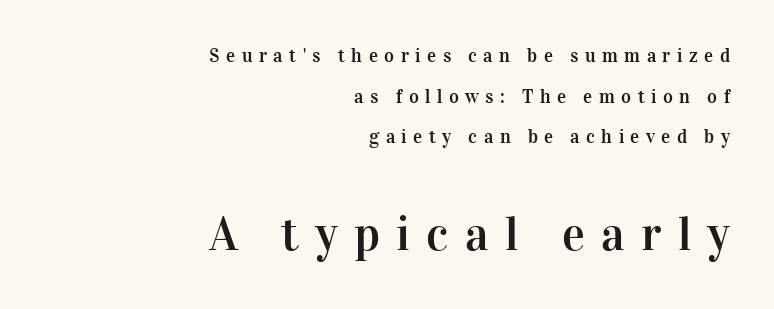
Proportional: the letters do not fall into vertical columns. Reading top to bottom, the characters get bigger at the block break. Serif or sans? Serif — the stroke terminals have little feet. Tracking value appears strongly positive — letters spread wide.
